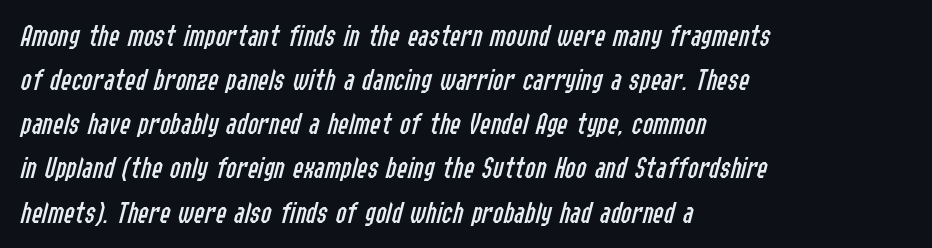
The image shows 32 px regular-weight, condensed type, italic (leaning right); set left-aligned, normal line spacing (1.38x), normal letter spacing, not underlined; low stroke contrast and a medium x-height.
